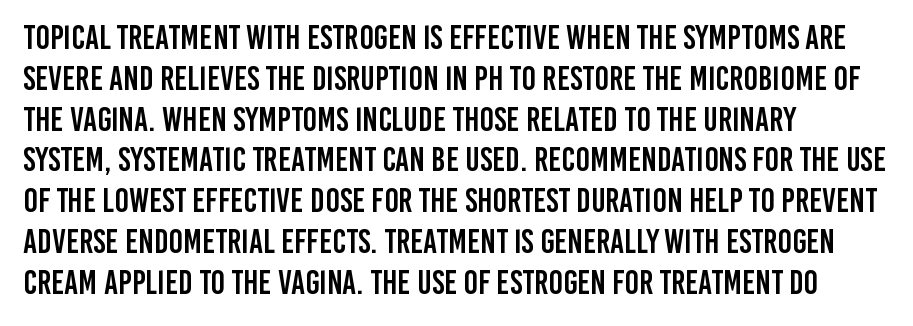
The lettering stays uniformly vertical, giving the passage a roman look. A typesetter would call this zero additional tracking. Here the designer chose a conventional face with non-uniform glyph widths. You can tell from the bare stems that sans-serif type was used. The string is rendered with underlining switched off. Short and long lines alike share a common starting point at left.
